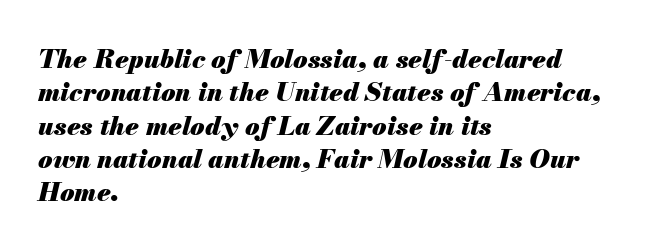
Q: Is the text bold? A: Yes.
Q: Is the text italic (slanted)? A: Yes, it leans right by about 13 degrees.
Q: Is the text underlined? A: No.
Q: How is the paragraph aligned? A: Left-aligned.
Q: Is the spacing between letters normal or unusually wide? A: Normal.
Q: Is the spacing between lines tight, normal or loose? A: Normal.
